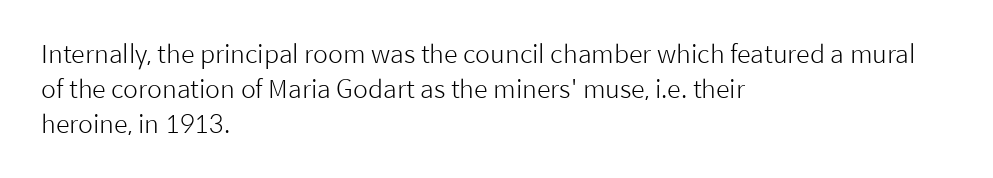
The image shows 25 px text type, upright; set left-aligned, normal line spacing (1.41x), normal letter spacing, not underlined.
